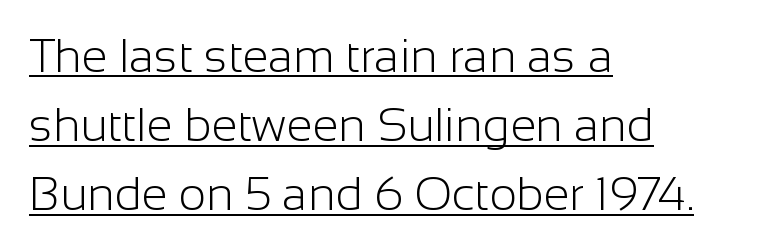
Q: Is the text bold? A: No.
Q: Is the text italic (slanted)? A: No, it is upright.
Q: Is the typeface a serif or a sans-serif typeface? A: Sans-serif.
Q: Is the text underlined? A: Yes.
Q: How is the paragraph aligned? A: Left-aligned.
Q: Is the spacing between letters normal or unusually wide? A: Normal.
Q: Is the spacing between lines tight, normal or loose? A: Normal.
Q: Width (condensed, normal, or wide)? A: Normal.
Q: Stroke contrast? A: Low.
Q: x-height? A: Medium.
Q: Monospaced? A: No.
